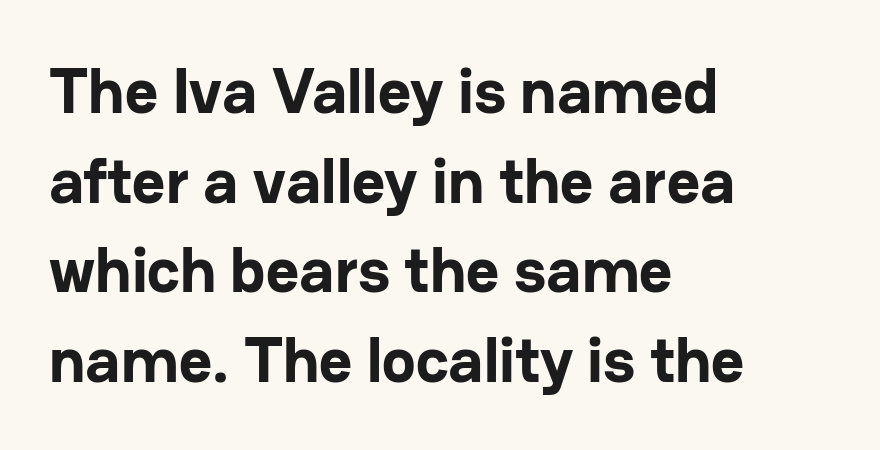
The image shows 64 px bold sans-serif type, upright; set left-aligned, normal line spacing (1.4x), normal letter spacing, not underlined; low stroke contrast and a medium x-height.
